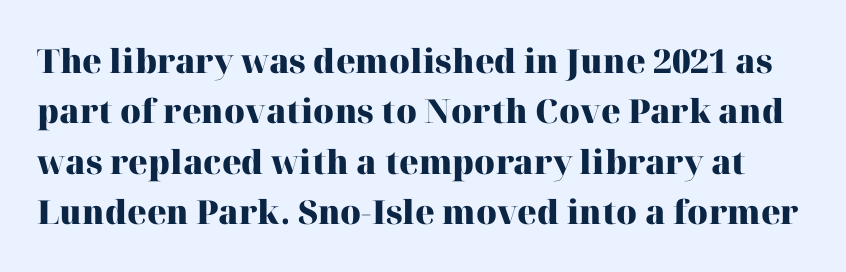
The image shows 33 px heavy serif type, upright; set normal line spacing (1.53x), normal letter spacing, not underlined; high stroke contrast and a medium x-height.
